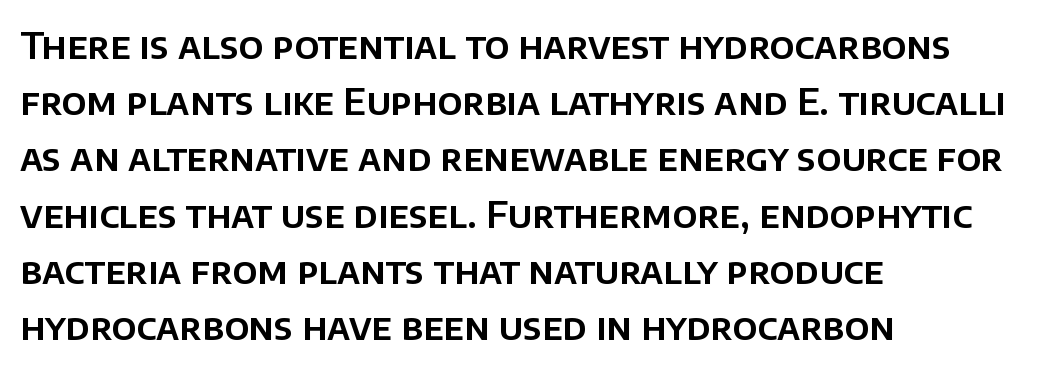
{"serif": "no", "italic": "no", "width": "normal", "stroke_contrast": "low", "x_height": "large", "monospaced": "no", "underline": "no", "align": "left", "line_spacing": "normal", "line_spacing_ratio": 1.52, "letter_spacing": "normal", "letter_spacing_em": 0.0, "glyph_px": 37}
